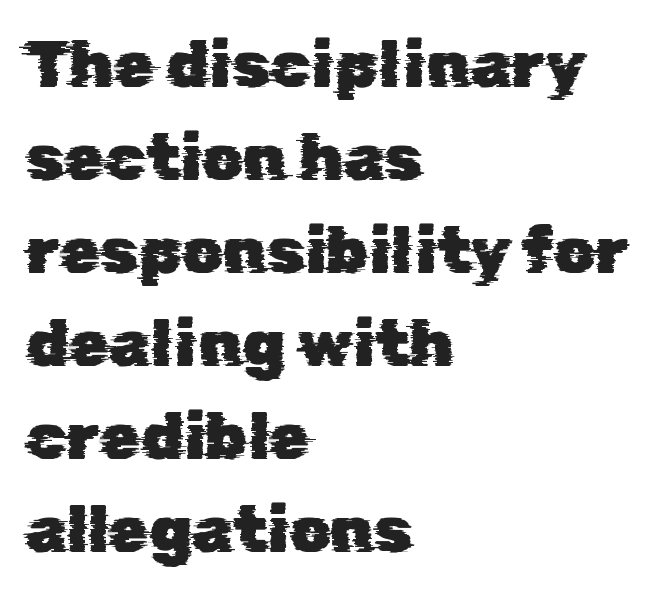
Do the characters align in a grid? No, the font is proportional. Has an underline been added? It has not. Line spacing here is normal. Tracking here is standard; glyphs follow each other at the usual distance. Does the type have serifs? No, each stem ends abruptly. The passage is arranged the way most books set body copy — flush left.
